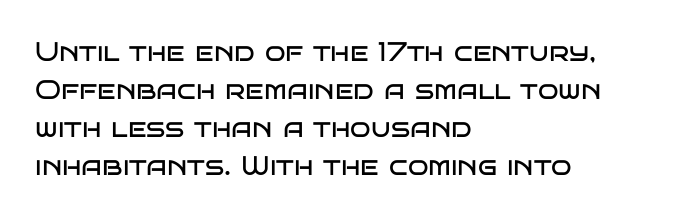
The image shows 27 px text type, upright; set left-aligned, normal line spacing (1.41x), normal letter spacing, not underlined.
